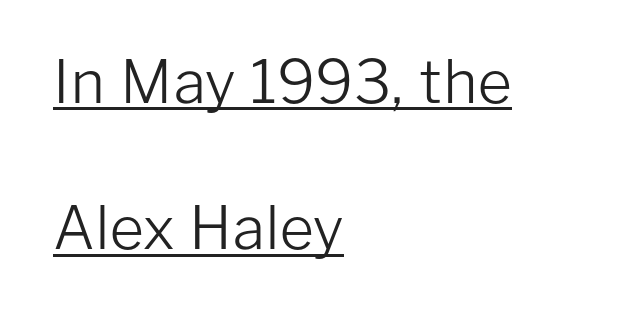
Posture: upright roman. Interline gaps are noticeably wide in this sample. The type is set solid horizontally, with unmodified tracking. The ragged edge is on the right, which tells us the setting is flush left.
